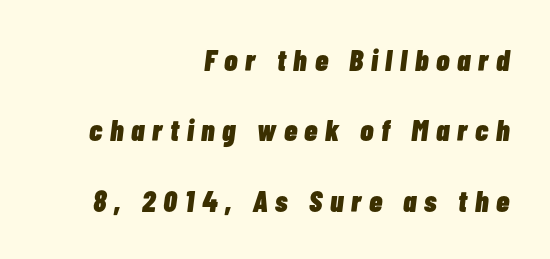
The image shows 30 px heavy, condensed type, italic (leaning right); set right-aligned, loose line spacing (2.35x), unusually wide letter spacing (+0.26 em), not underlined; low stroke contrast and a medium x-height.
